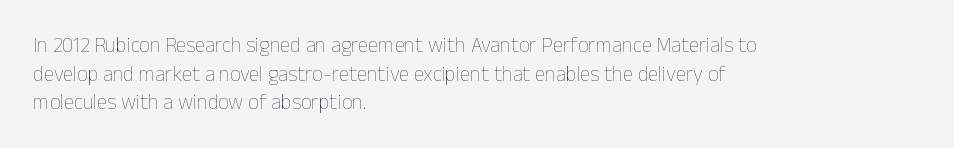
The image shows 21 px text type, upright; set left-aligned, normal line spacing (1.36x), normal letter spacing, not underlined.
